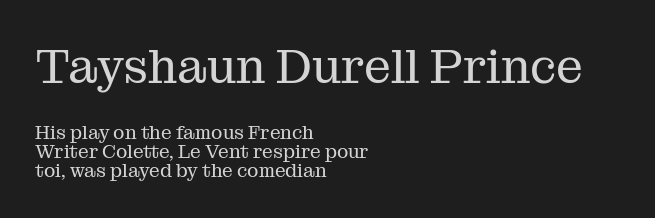
The image shows 48 px regular-weight serif type, upright; set left-aligned, tight line spacing (0.98x), normal letter spacing, not underlined; the first (top) block is 2.53x larger; medium stroke contrast and a medium x-height.
